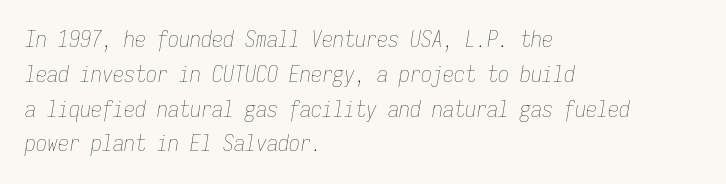
{"italic": "yes", "lean": "right", "slant_degrees": 9, "bold": "no", "underline": "no", "align": "left", "line_spacing": "normal", "line_spacing_ratio": 1.58, "letter_spacing": "normal", "letter_spacing_em": 0.0, "glyph_px": 22}
